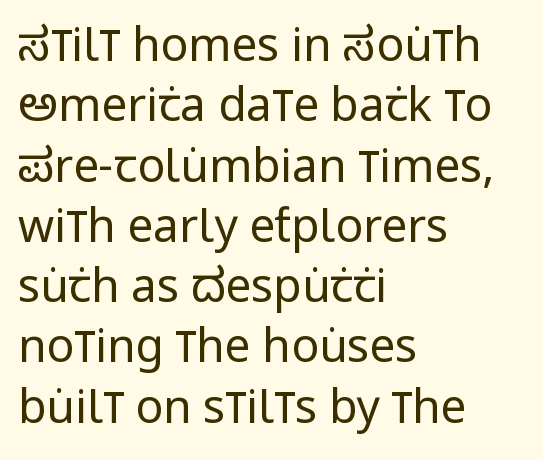
Q: Is the text bold? A: No.
Q: Is the text italic (slanted)? A: No, it is upright.
Q: Is the typeface a serif or a sans-serif typeface? A: Sans-serif.
Q: Is the text underlined? A: No.
Q: How is the paragraph aligned? A: Left-aligned.
Q: Is the spacing between letters normal or unusually wide? A: Normal.
Q: Is the spacing between lines tight, normal or loose? A: Normal.
Q: Width (condensed, normal, or wide)? A: Condensed.
Q: Stroke contrast? A: Low.
Q: x-height? A: Large.
Q: Monospaced? A: No.
